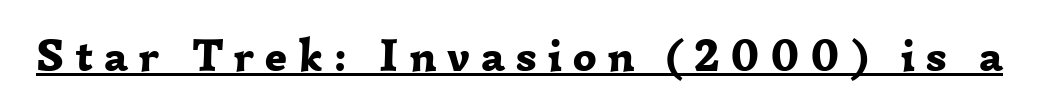
The typesetting leans heavy: a genuine bold. A typesetter would call this heavily tracked-out type. The sample's only ornament is a line tracing under the words. These lines are rendered in a variable-pitch font. No italicization has been applied; the sample stays upright. Classification — serif.
